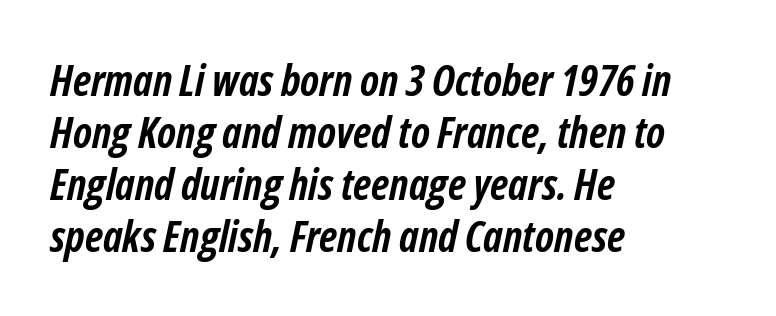
The image shows 43 px semibold, condensed type, italic (leaning right); set left-aligned, line spacing 1.21x, normal letter spacing, not underlined; low stroke contrast and a medium x-height.
